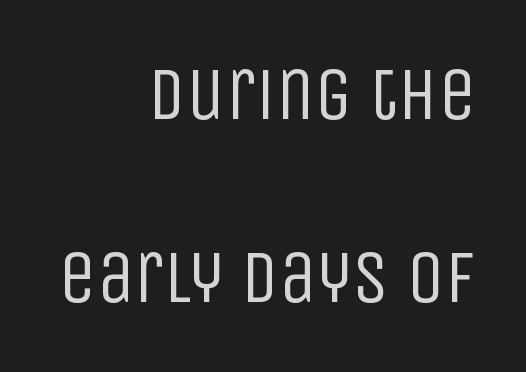
Q: Is the text bold? A: No.
Q: Is the text italic (slanted)? A: No, it is upright.
Q: Is the typeface a serif or a sans-serif typeface? A: Sans-serif.
Q: Is the text underlined? A: No.
Q: How is the paragraph aligned? A: Right-aligned.
Q: Is the spacing between letters normal or unusually wide? A: Normal.
Q: Is the spacing between lines tight, normal or loose? A: Loose.
Q: Width (condensed, normal, or wide)? A: Condensed.
Q: Stroke contrast? A: Low.
Q: x-height? A: Large.
Q: Monospaced? A: No.
